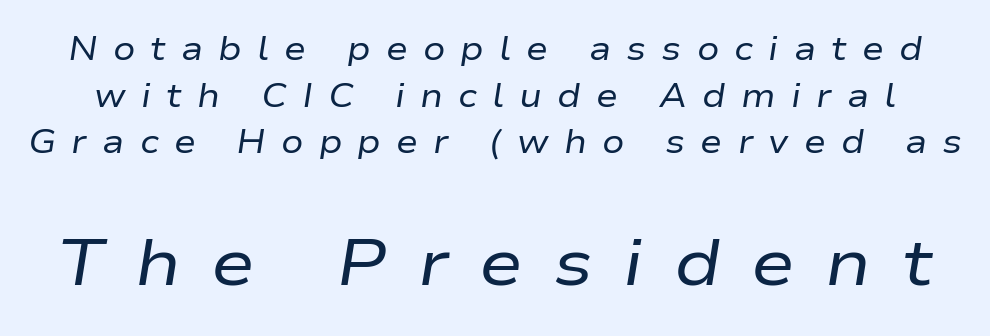
Q: Is the text bold? A: No.
Q: Is the text italic (slanted)? A: Yes, it leans right by about 9 degrees.
Q: Is the text underlined? A: No.
Q: Is the spacing between letters normal or unusually wide? A: Unusually wide.
Q: Is the spacing between lines tight, normal or loose? A: Normal.
Q: Which block of text is set in a larger size, the first (top) or the second (bottom)? A: The second (bottom) one.
Q: Width (condensed, normal, or wide)? A: Wide.
Q: Stroke contrast? A: Low.
Q: x-height? A: Medium.
Q: Monospaced? A: No.
